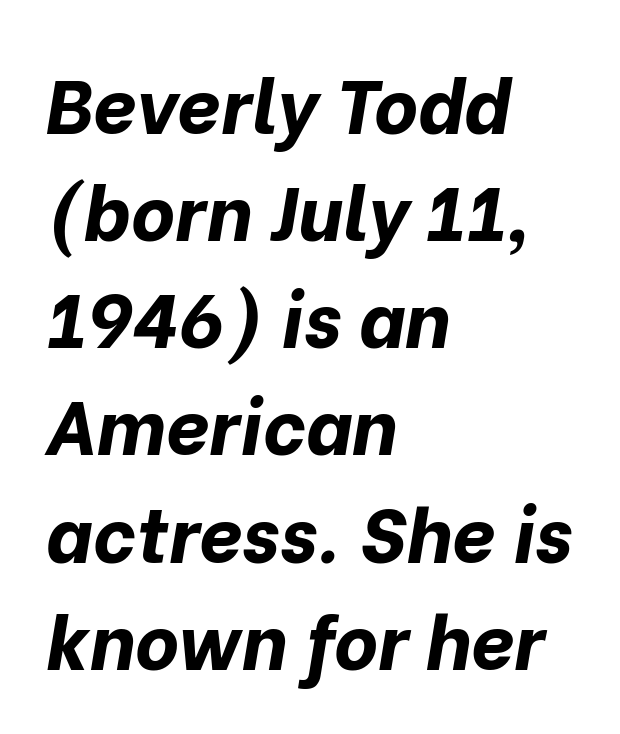
{"italic": "yes", "lean": "right", "slant_degrees": 10, "bold": "yes", "weight": "bold", "width": "normal", "stroke_contrast": "low", "x_height": "medium", "monospaced": "no", "underline": "no", "align": "left", "line_spacing": "normal", "line_spacing_ratio": 1.41, "letter_spacing": "normal", "letter_spacing_em": 0.0, "glyph_px": 76}
